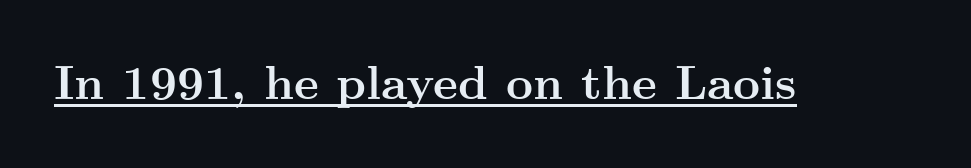
The image shows 47 px semibold, wide serif type, upright; set normal letter spacing, underlined; medium stroke contrast and a small x-height.
